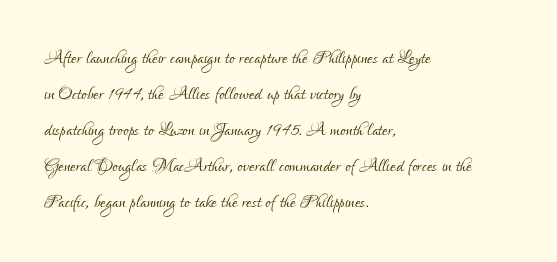
The image shows 25 px text type; set left-aligned, normal line spacing (1.44x), normal letter spacing, not underlined.
